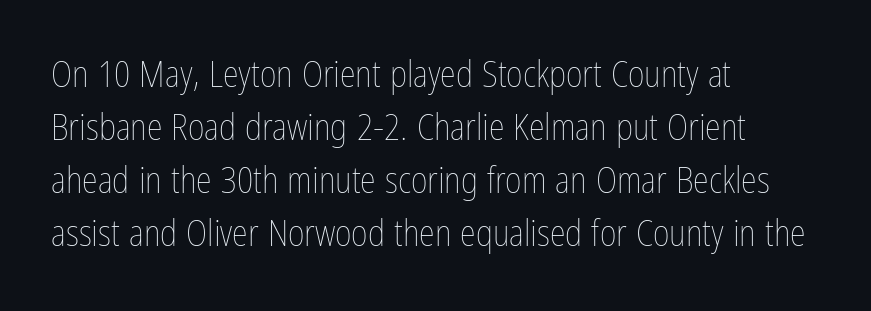
Q: Is the text bold? A: No.
Q: Is the text italic (slanted)? A: No, it is upright.
Q: Is the text underlined? A: No.
Q: How is the paragraph aligned? A: Left-aligned.
Q: Is the spacing between letters normal or unusually wide? A: Normal.
Q: Is the spacing between lines tight, normal or loose? A: Normal.
Q: Width (condensed, normal, or wide)? A: Condensed.
Q: Stroke contrast? A: Low.
Q: x-height? A: Medium.
Q: Monospaced? A: No.
